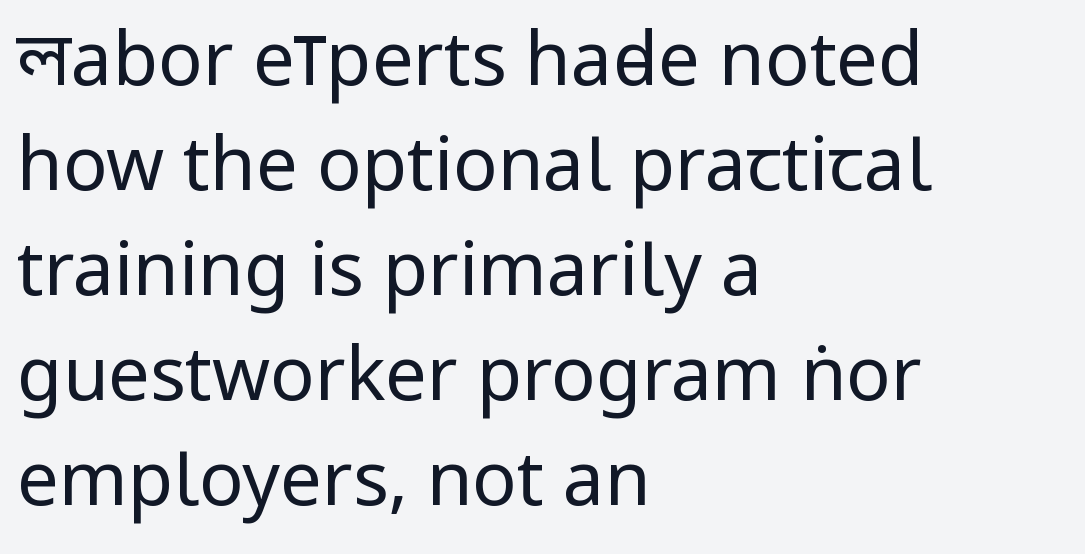
The type family on display is of the sans-serif kind. Anything drawn beneath the words? Only blank space. Every stem runs plumb, perpendicular to the baseline. The line texture is even and compact thanks to regular tracking. The weight would be labelled regular, book, light, or lighter still.
